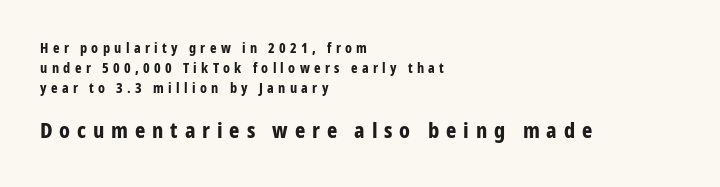
{"italic": "no", "bold": "yes", "underline": "no", "align": "left", "line_spacing": "normal", "line_spacing_ratio": 1.43, "letter_spacing": "wide", "letter_spacing_em": 0.31, "larger_block": "second", "size_ratio": 1.57, "glyph_px": 22}
